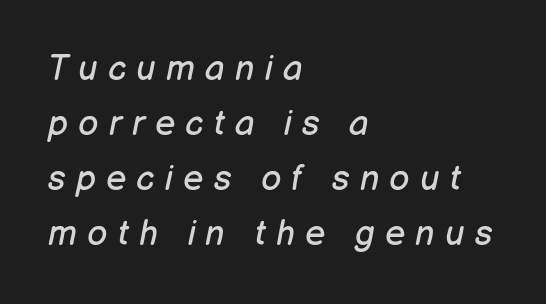
Q: Is the text bold? A: No.
Q: Is the text italic (slanted)? A: Yes, it leans right by about 12 degrees.
Q: Is the text underlined? A: No.
Q: How is the paragraph aligned? A: Left-aligned.
Q: Is the spacing between letters normal or unusually wide? A: Unusually wide.
Q: Is the spacing between lines tight, normal or loose? A: Normal.
Q: Width (condensed, normal, or wide)? A: Normal.
Q: Stroke contrast? A: Low.
Q: x-height? A: Medium.
Q: Monospaced? A: No.
